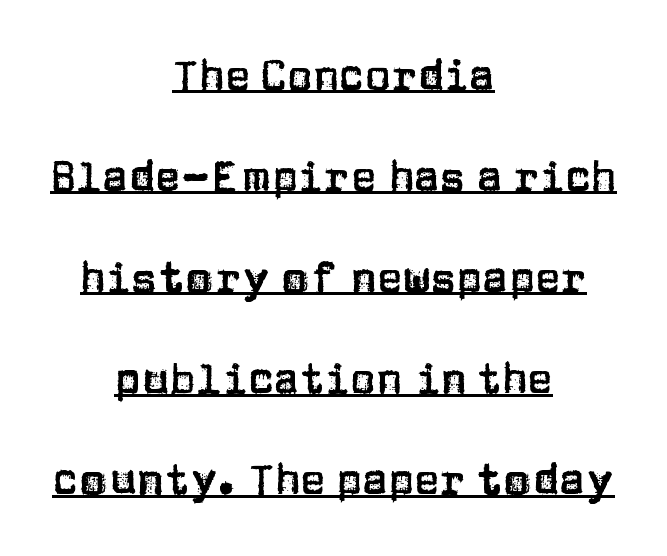
The image shows 43 px sans-serif type, upright; set centered, loose line spacing (2.35x), normal letter spacing, underlined; low stroke contrast and a large x-height.
